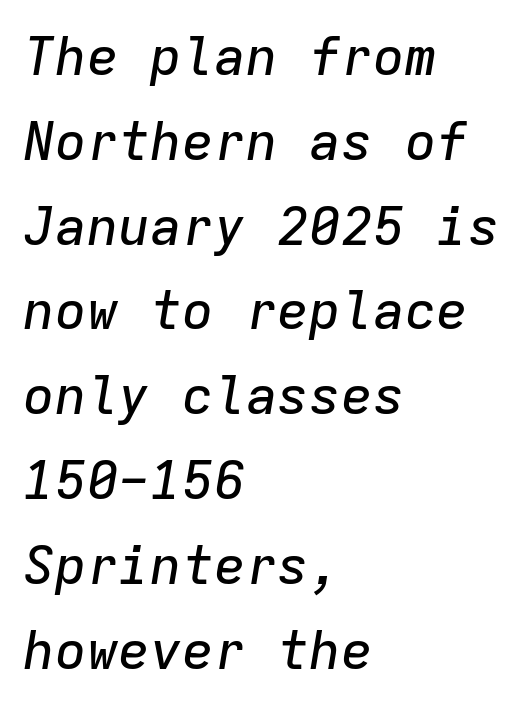
Q: Is the text italic (slanted)? A: Yes, it leans right by about 9 degrees.
Q: Is the text underlined? A: No.
Q: How is the paragraph aligned? A: Left-aligned.
Q: Is the spacing between letters normal or unusually wide? A: Normal.
Q: Is the spacing between lines tight, normal or loose? A: Normal.
Q: Width (condensed, normal, or wide)? A: Normal.
Q: Stroke contrast? A: Low.
Q: x-height? A: Medium.
Q: Monospaced? A: Yes.
